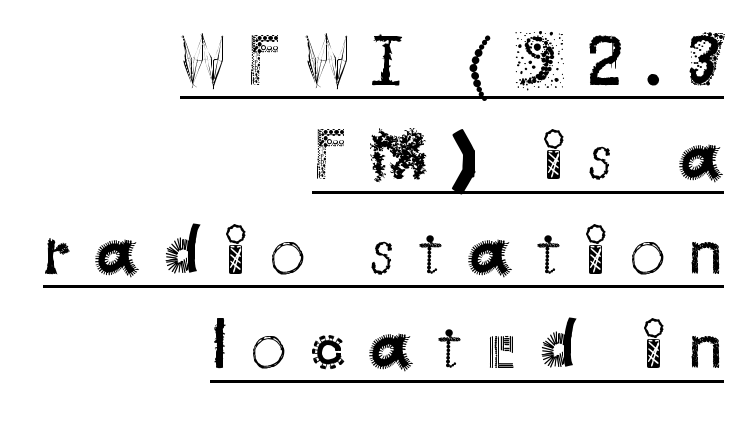
{"serif": "no", "italic": "no", "bold": "no", "weight": "regular", "width": "normal", "stroke_contrast": "medium", "x_height": "small", "monospaced": "no", "underline": "yes", "align": "right", "line_spacing": "normal", "line_spacing_ratio": 1.33, "letter_spacing": "wide", "letter_spacing_em": 0.33, "glyph_px": 71}
